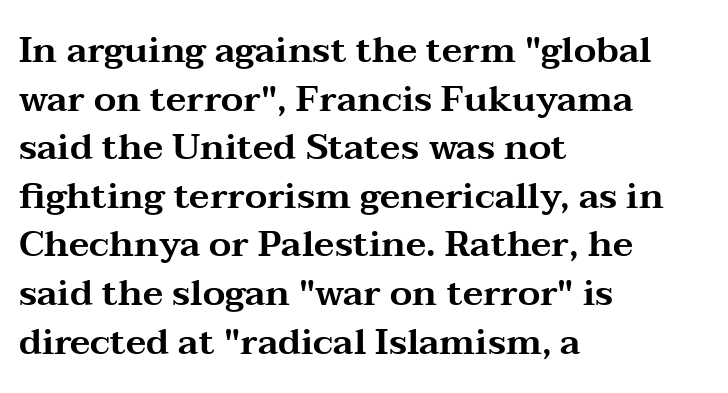
{"serif": "yes", "italic": "no", "width": "wide", "stroke_contrast": "medium", "x_height": "medium", "monospaced": "no", "underline": "no", "align": "left", "line_spacing": "normal", "line_spacing_ratio": 1.35, "letter_spacing": "normal", "letter_spacing_em": 0.0, "glyph_px": 36}
